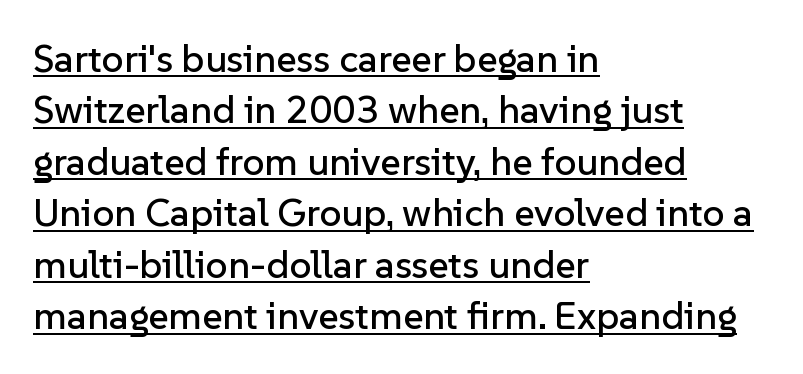
The image shows 39 px sans-serif type, upright; set left-aligned, normal line spacing (1.32x), normal letter spacing, underlined; low stroke contrast and a medium x-height.
